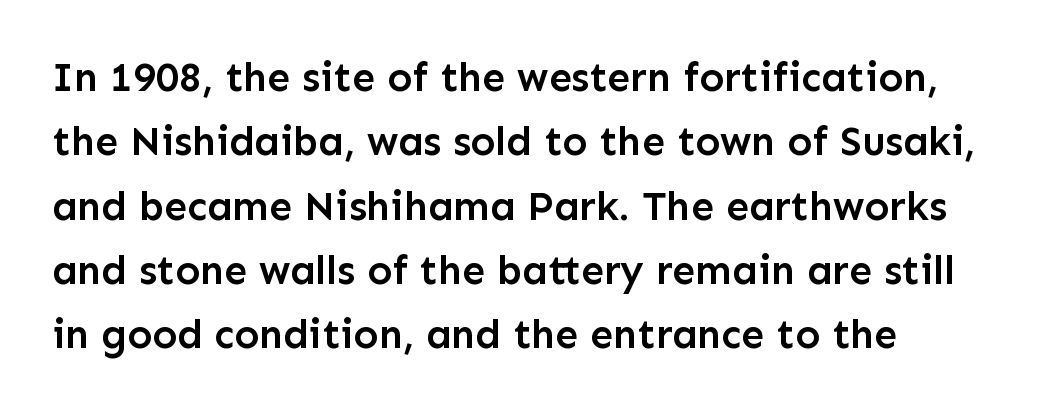
Looks like regular typesetting: each glyph gets only the width it needs. The string is rendered with underlining switched off. The tracking reads as untouched default to a designer's eye. This is the in-between weight designers call semibold or demi. Vertically, the passage feels balanced, rows spaced as you'd expect. You can tell it's not italic because the verticals are truly vertical.
